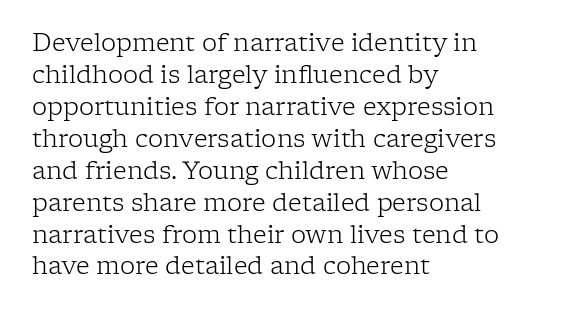
{"italic": "no", "bold": "no", "underline": "no", "align": "left", "line_spacing": "normal", "line_spacing_ratio": 1.33, "letter_spacing": "normal", "letter_spacing_em": 0.0, "glyph_px": 24}
